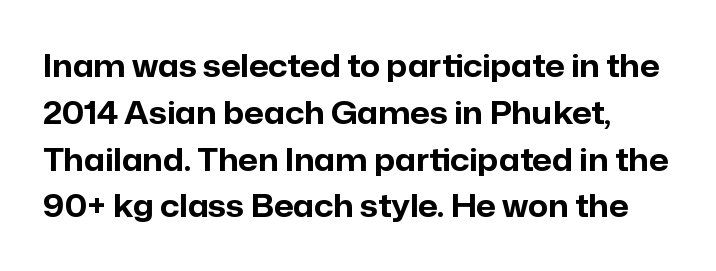
The image shows 31 px bold sans-serif type, upright; set normal line spacing (1.51x), normal letter spacing, not underlined; low stroke contrast and a medium x-height.
